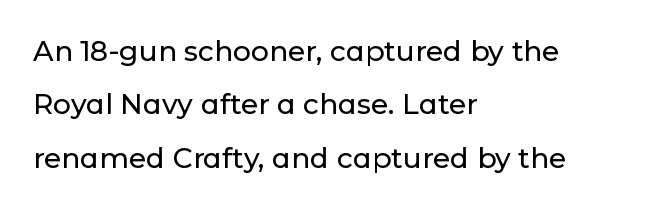
Q: Is the text italic (slanted)? A: No, it is upright.
Q: Is the typeface a serif or a sans-serif typeface? A: Sans-serif.
Q: Is the text underlined? A: No.
Q: How is the paragraph aligned? A: Left-aligned.
Q: Is the spacing between letters normal or unusually wide? A: Normal.
Q: Is the spacing between lines tight, normal or loose? A: Loose.
Q: Width (condensed, normal, or wide)? A: Normal.
Q: Stroke contrast? A: Low.
Q: x-height? A: Medium.
Q: Monospaced? A: No.
